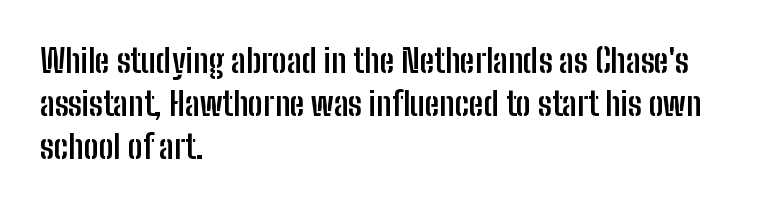
{"serif": "no", "italic": "no", "bold": "yes", "weight": "semibold", "width": "condensed", "stroke_contrast": "low", "x_height": "medium", "monospaced": "no", "underline": "no", "align": "left", "line_spacing": "normal", "line_spacing_ratio": 1.3, "letter_spacing": "normal", "letter_spacing_em": 0.0, "glyph_px": 33}
